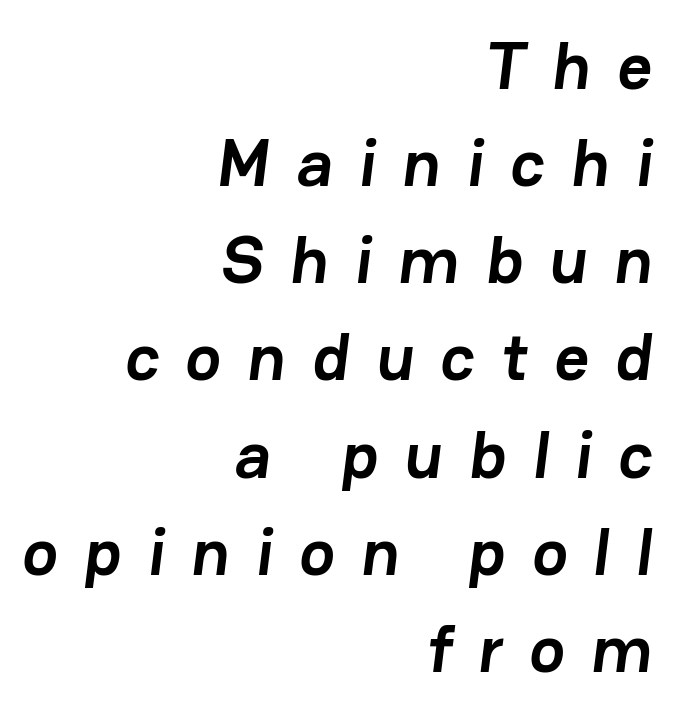
Character widths vary here, with narrow letters taking less room than wide ones. Compared with a flush-left layout, this one pins lines to the opposite, right side. A typesetter would label this face a sans. A bare baseline throughout the passage. There is plenty of visible air inserted between adjacent glyphs. Chunky letters — that's bold for sure.
